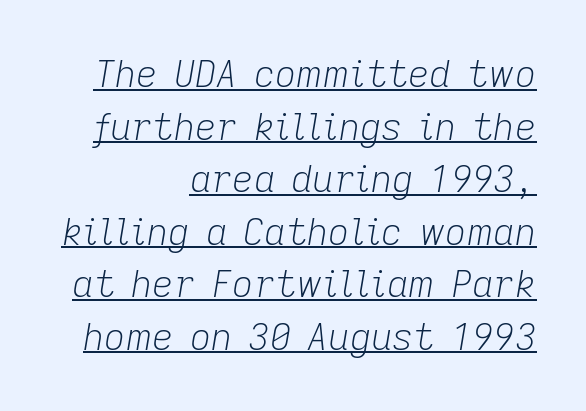
Slant detected: the letters are inclined. Successive baselines arrive at the customary interval. The strokes are not fattened; the text isn't bold. The rendering uses natural spacing where letterforms have individual widths. Has an underline been added? It has. A typesetter would call this zero additional tracking.
